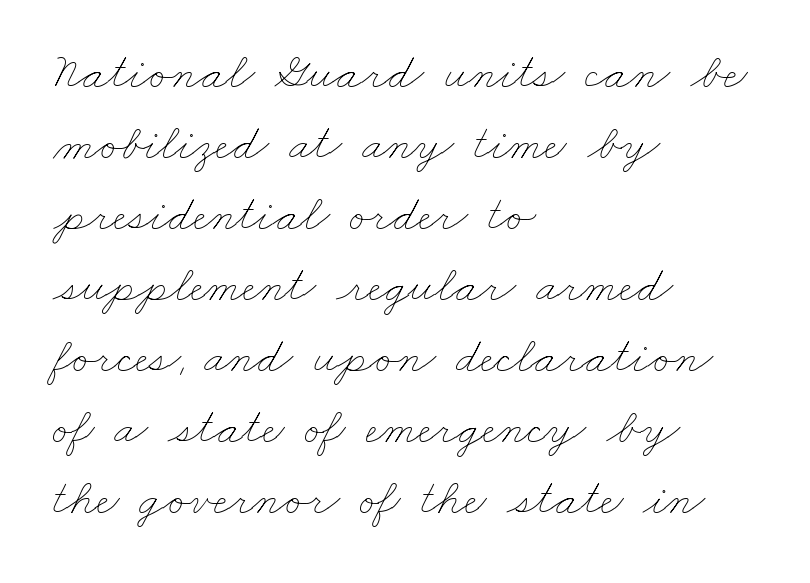
A normal amount of white space separates one row of letters from the next. Honestly, the letter spacing is just normal — you wouldn't notice it. Bold? No — there's no thickening of the strokes. A classic flush-left, rag-right setting is used for this passage.
